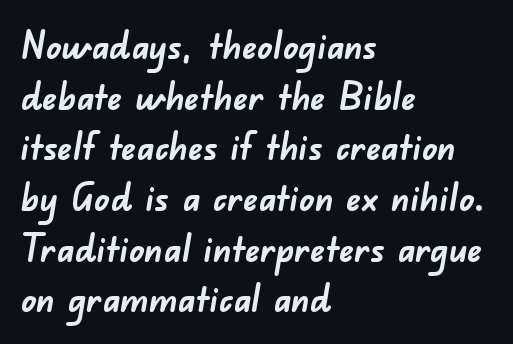
The vertical gap from one line to the next is medium. The passage shown has conventional tracking throughout. Character widths vary here, with narrow letters taking less room than wide ones. The characters display no serif detailing; their extremities are plain. I'd describe the lettering as bold — thick and assertive. A clean baseline with only descenders dipping below it.
